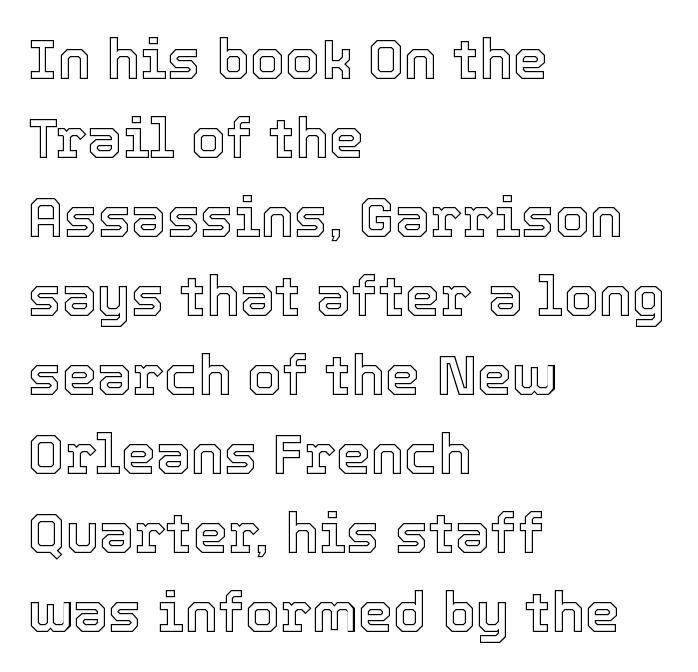
Q: Is the text italic (slanted)? A: No, it is upright.
Q: Is the text underlined? A: No.
Q: How is the paragraph aligned? A: Left-aligned.
Q: Is the spacing between letters normal or unusually wide? A: Normal.
Q: Is the spacing between lines tight, normal or loose? A: Normal.
Q: Width (condensed, normal, or wide)? A: Normal.
Q: x-height? A: Medium.
Q: Monospaced? A: No.
